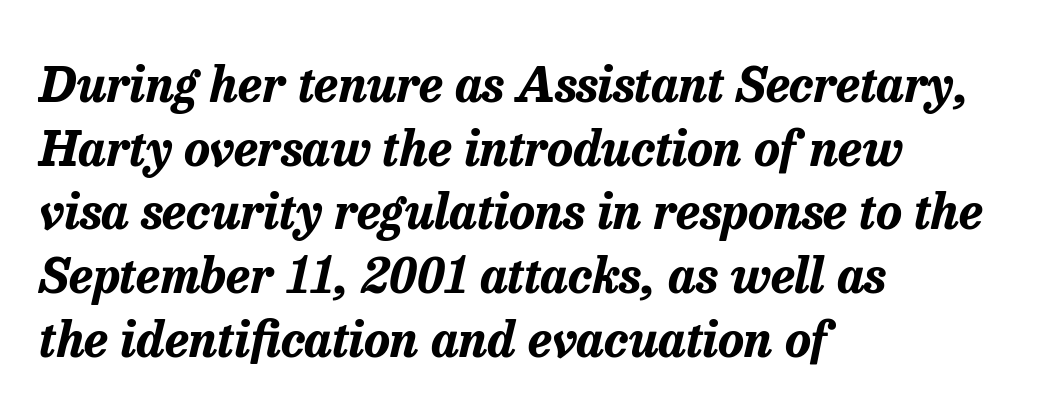
A typesetter would call this leading conventional body-copy spacing. The face used here is proportionally spaced, like ordinary book or web type. Teacher's note: observe the even left margin — that is flush-left alignment. Nothing unusual about the tracking: characters are spaced as the font intends. In terms of weight, the rendering is a true, heavy bold. Plain, unruled lines of type.
